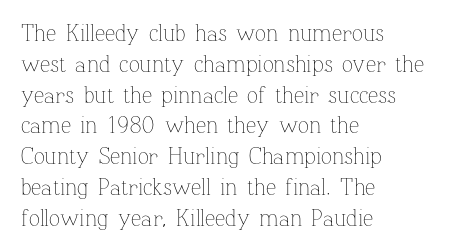
Q: Is the text bold? A: No.
Q: Is the text italic (slanted)? A: No, it is upright.
Q: Is the text underlined? A: No.
Q: How is the paragraph aligned? A: Left-aligned.
Q: Is the spacing between letters normal or unusually wide? A: Normal.
Q: Is the spacing between lines tight, normal or loose? A: Normal.
